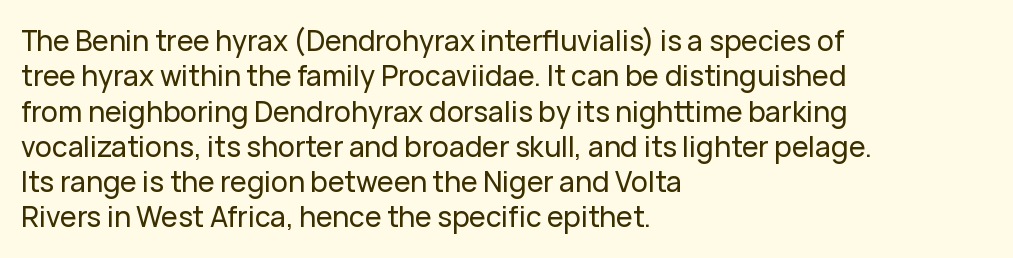
These lines are rendered in a variable-pitch font. Beneath every word, the page is bare. Vertically, the passage feels balanced, rows spaced as you'd expect. The characters display no serif detailing; their extremities are plain. The gaps between neighbouring characters are ordinary and unremarkable.
